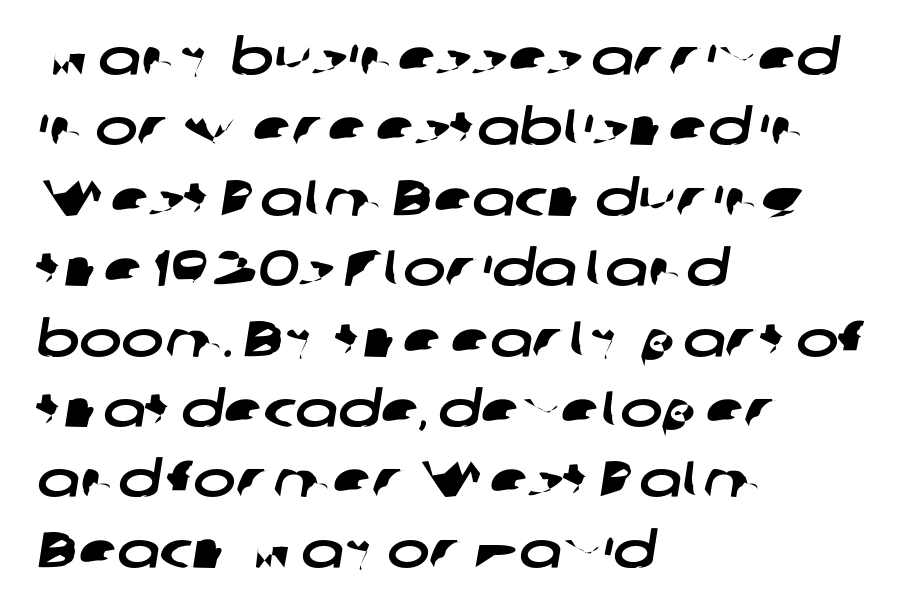
Only glyphs here, with clear space below each row. The ragged edge is on the right, which tells us the setting is flush left. Classification — sans serif. There is no visible air inserted between adjacent glyphs.
